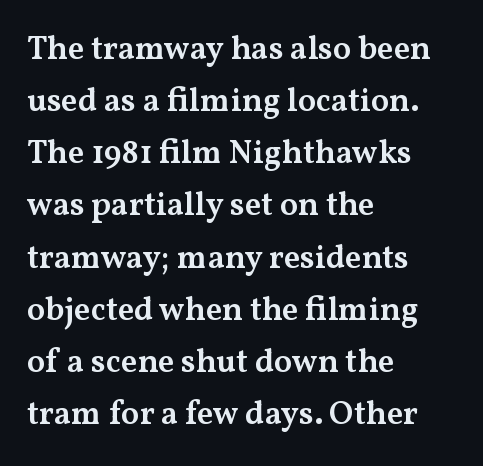
{"serif": "yes", "italic": "no", "bold": "semi", "weight": "semibold", "width": "wide", "stroke_contrast": "medium", "x_height": "medium", "monospaced": "no", "underline": "no", "align": "left", "line_spacing": "normal", "line_spacing_ratio": 1.58, "letter_spacing": "normal", "letter_spacing_em": 0.0, "glyph_px": 33}
